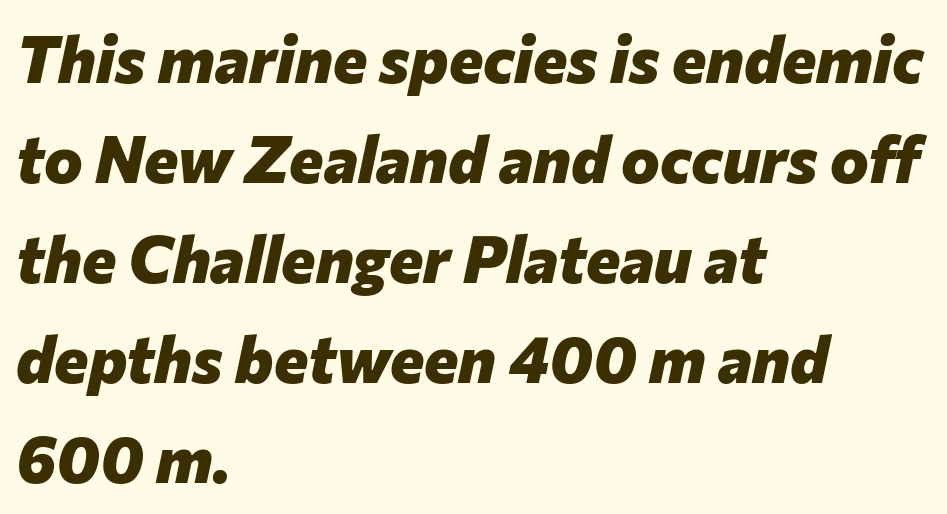
Nobody touched the tracking dial on this one. Proportional: the letters do not fall into vertical columns. The typesetter chose a ragged-right arrangement here. One glance says typical: line gaps are just what's usual. The foot of each line stays bare and open. Compared with an ordinary text face, these strokes are far heavier — a full bold.
